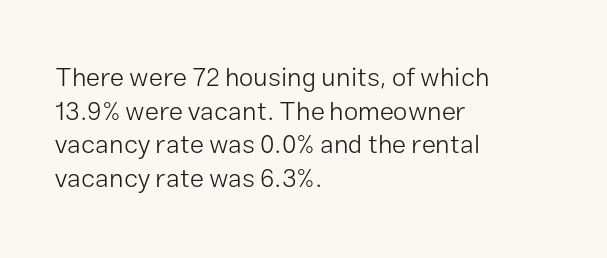
The image shows 26 px text type, upright; set left-aligned, normal line spacing (1.29x), normal letter spacing, not underlined.
